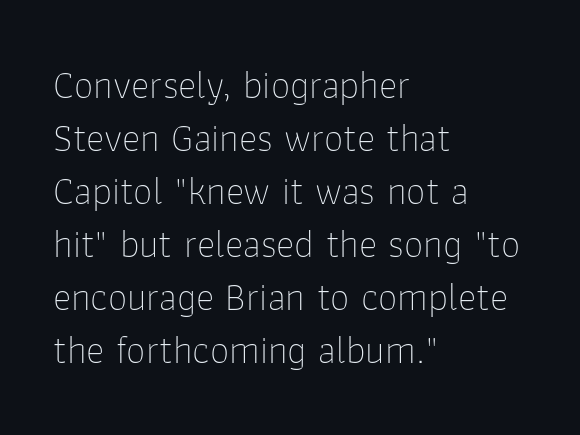
The image shows 39 px thin sans-serif type, upright; set left-aligned, normal line spacing (1.36x), normal letter spacing, not underlined; low stroke contrast and a medium x-height.
